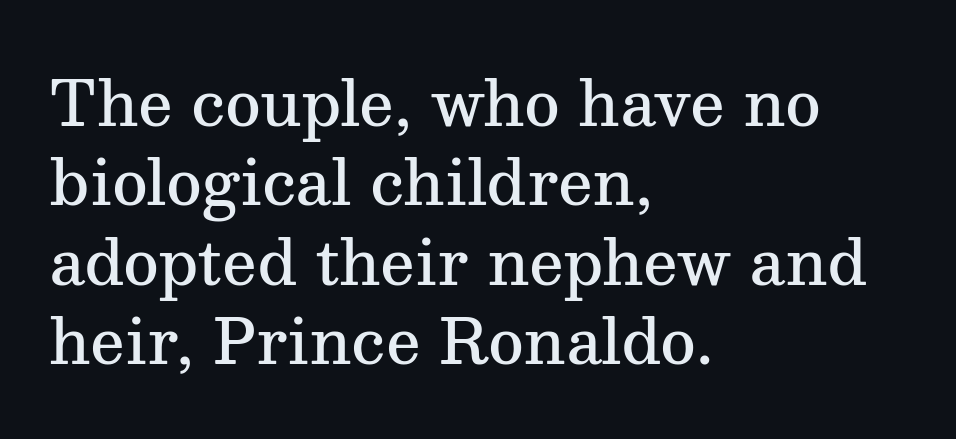
The image shows 61 px semibold serif type, upright; set left-aligned, normal line spacing (1.3x), normal letter spacing, not underlined; medium stroke contrast and a medium x-height.
